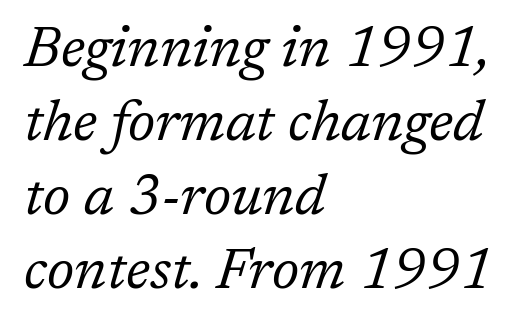
Q: Is the text bold? A: No.
Q: Is the text italic (slanted)? A: Yes, it leans right by about 17 degrees.
Q: Is the typeface a serif or a sans-serif typeface? A: Serif.
Q: Is the text underlined? A: No.
Q: How is the paragraph aligned? A: Left-aligned.
Q: Is the spacing between letters normal or unusually wide? A: Normal.
Q: Is the spacing between lines tight, normal or loose? A: Normal.
Q: Width (condensed, normal, or wide)? A: Normal.
Q: Stroke contrast? A: Low.
Q: x-height? A: Medium.
Q: Monospaced? A: No.
